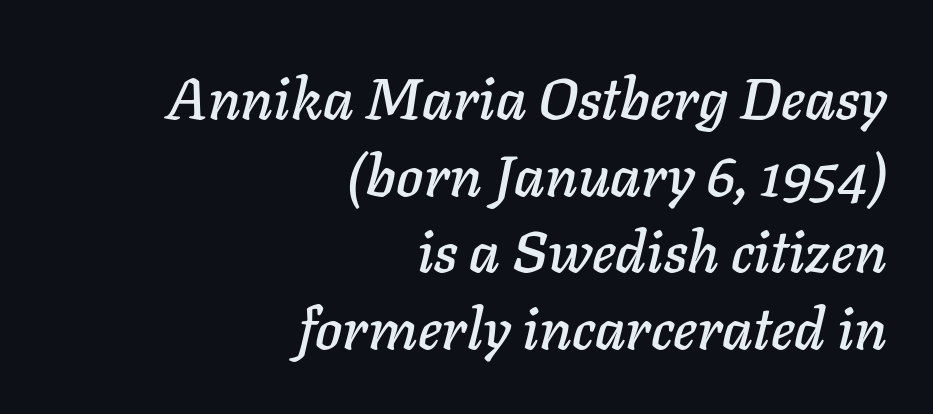
{"italic": "yes", "lean": "right", "slant_degrees": 11, "width": "normal", "stroke_contrast": "low", "x_height": "medium", "monospaced": "no", "underline": "no", "align": "right", "line_spacing": "normal", "line_spacing_ratio": 1.32, "letter_spacing": "normal", "letter_spacing_em": 0.0, "glyph_px": 58}
